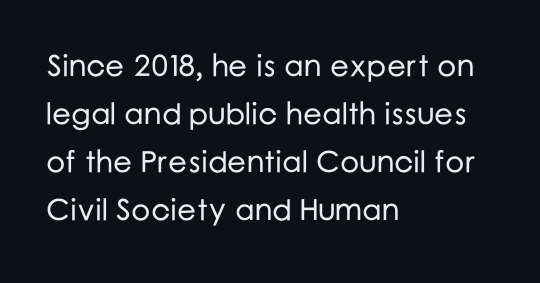
Q: Is the text italic (slanted)? A: No, it is upright.
Q: Is the typeface a serif or a sans-serif typeface? A: Sans-serif.
Q: Is the text underlined? A: No.
Q: How is the paragraph aligned? A: Left-aligned.
Q: Is the spacing between letters normal or unusually wide? A: Normal.
Q: Is the spacing between lines tight, normal or loose? A: Normal.
Q: Width (condensed, normal, or wide)? A: Normal.
Q: Stroke contrast? A: Low.
Q: x-height? A: Medium.
Q: Monospaced? A: No.
